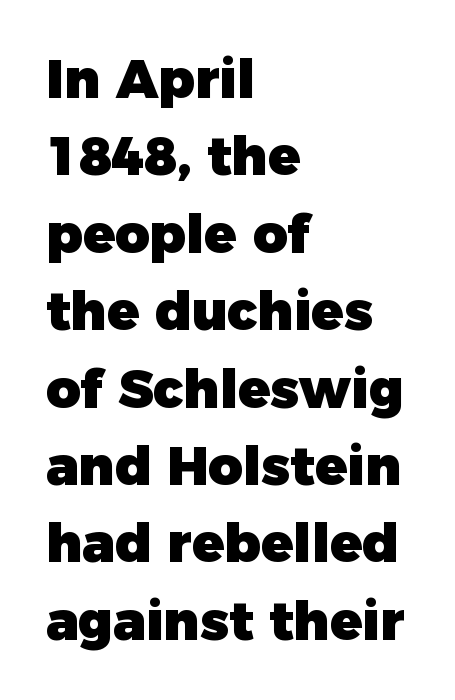
Q: Is the text bold? A: Yes.
Q: Is the text italic (slanted)? A: No, it is upright.
Q: Is the typeface a serif or a sans-serif typeface? A: Sans-serif.
Q: Is the text underlined? A: No.
Q: How is the paragraph aligned? A: Left-aligned.
Q: Is the spacing between letters normal or unusually wide? A: Normal.
Q: Is the spacing between lines tight, normal or loose? A: Normal.
Q: Width (condensed, normal, or wide)? A: Normal.
Q: Stroke contrast? A: Low.
Q: x-height? A: Medium.
Q: Monospaced? A: No.
